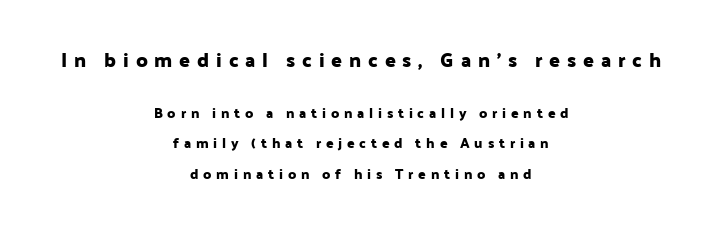
The image shows 20 px text type, upright; set centered, loose line spacing (2.16x), unusually wide letter spacing (+0.34 em), not underlined; the first (top) block is 1.43x larger.
